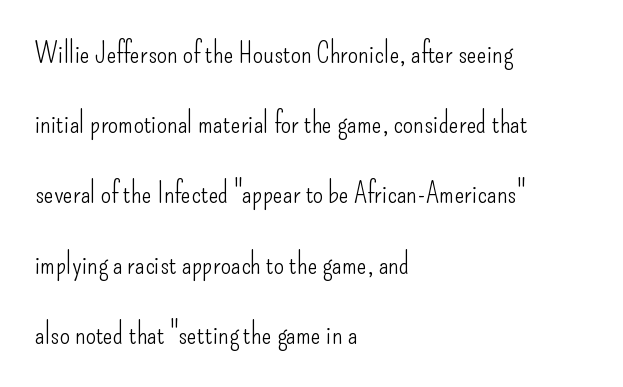
Q: Is the text bold? A: No.
Q: Is the text italic (slanted)? A: No, it is upright.
Q: Is the typeface a serif or a sans-serif typeface? A: Sans-serif.
Q: Is the text underlined? A: No.
Q: How is the paragraph aligned? A: Left-aligned.
Q: Is the spacing between letters normal or unusually wide? A: Normal.
Q: Is the spacing between lines tight, normal or loose? A: Loose.
Q: Width (condensed, normal, or wide)? A: Condensed.
Q: Stroke contrast? A: Low.
Q: x-height? A: Small.
Q: Monospaced? A: No.
